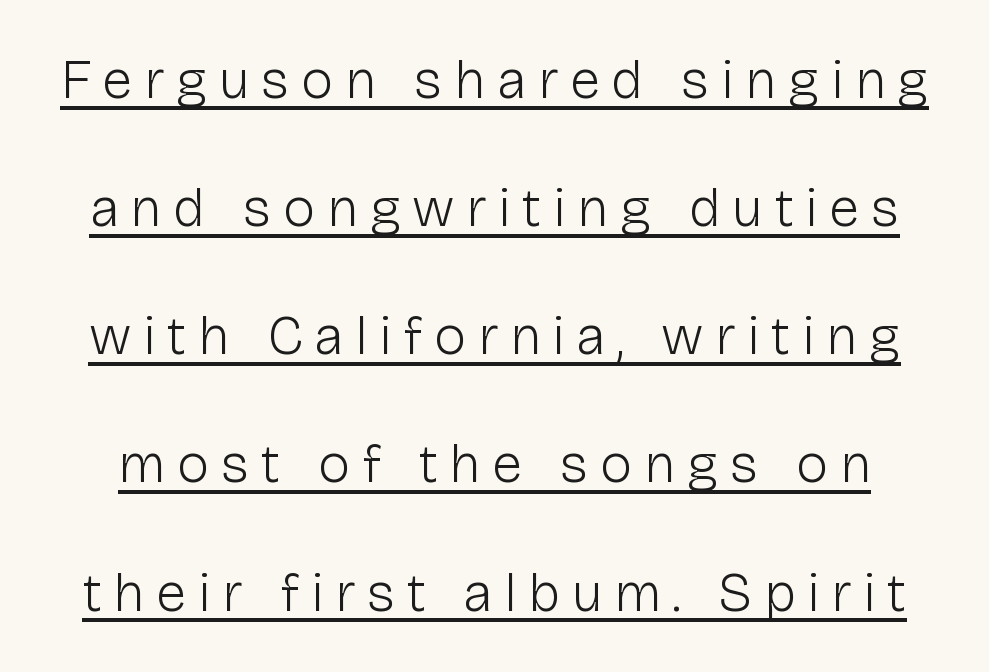
The image shows 55 px light sans-serif type, upright; set loose line spacing (2.33x), unusually wide letter spacing (+0.21 em), underlined; low stroke contrast and a medium x-height.
